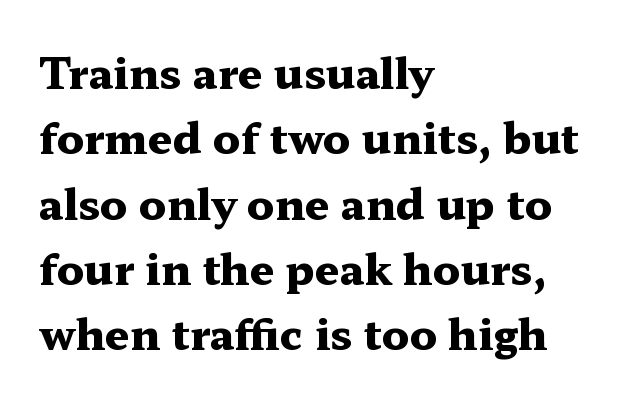
The image shows 43 px heavy, wide serif type, upright; set left-aligned, normal line spacing (1.52x), normal letter spacing, not underlined; medium stroke contrast and a medium x-height.
